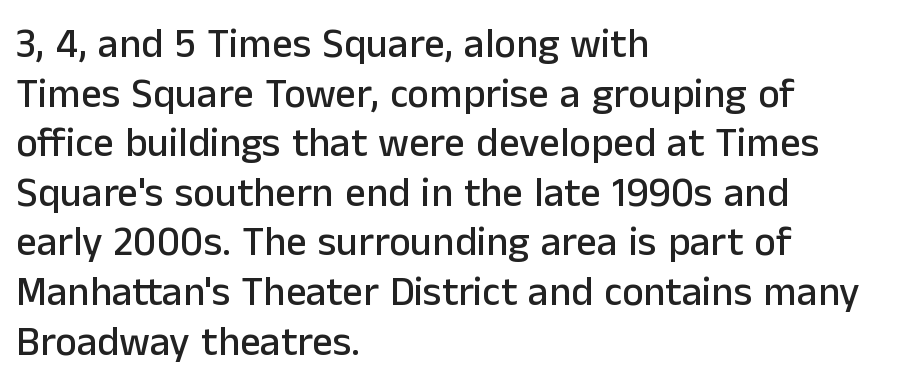
The letters advance in unequal steps, a hallmark of proportional type. Unlike italic type, these characters show no tilt at all. Compared with a centered layout, this one pins lines to the left instead. Classification — sans serif. The tracking reads as untouched default to a designer's eye.
